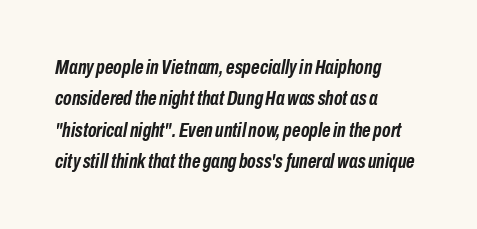
{"italic": "yes", "lean": "right", "slant_degrees": 10, "bold": "yes", "underline": "no", "align": "left", "line_spacing": "normal", "line_spacing_ratio": 1.5, "letter_spacing": "normal", "letter_spacing_em": 0.0, "glyph_px": 21}
